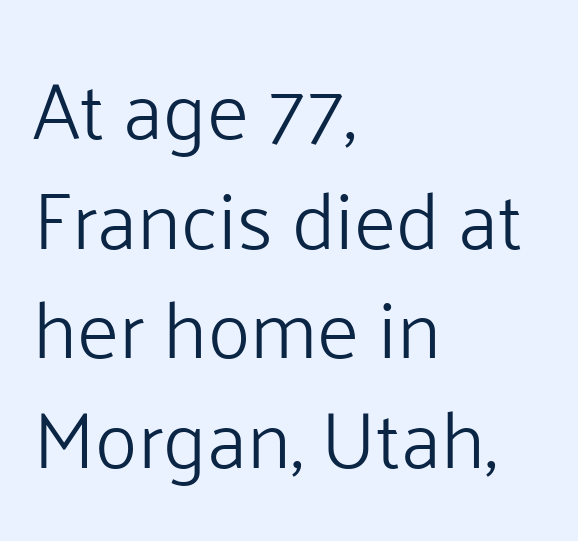
Q: Is the text bold? A: No.
Q: Is the text italic (slanted)? A: No, it is upright.
Q: Is the typeface a serif or a sans-serif typeface? A: Sans-serif.
Q: Is the text underlined? A: No.
Q: How is the paragraph aligned? A: Left-aligned.
Q: Is the spacing between letters normal or unusually wide? A: Normal.
Q: Is the spacing between lines tight, normal or loose? A: Normal.
Q: Width (condensed, normal, or wide)? A: Normal.
Q: Stroke contrast? A: Low.
Q: x-height? A: Medium.
Q: Monospaced? A: No.
